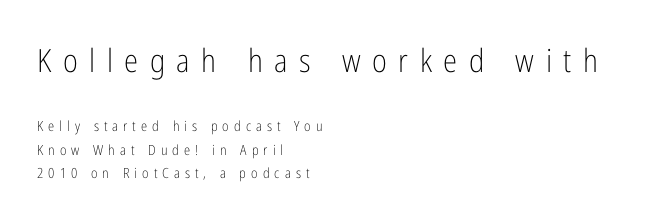
The image shows 32 px light, condensed sans-serif type, upright; set left-aligned, normal line spacing (1.68x), unusually wide letter spacing (+0.36 em), not underlined; the first (top) block is 2.29x larger; low stroke contrast and a medium x-height.
